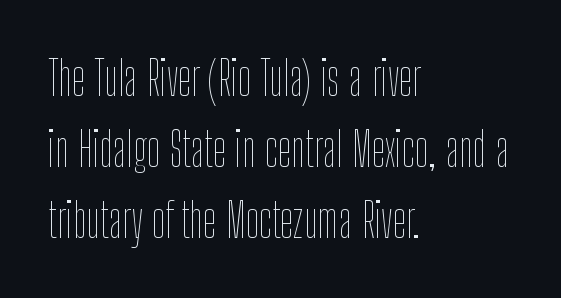
These lines keep a tight, regular rhythm from letter to letter. The paragraph shown leans on its left margin. The lettering holds an erect, upright posture throughout. The leading is moderate, giving the passage an even texture. The letterforms sit at book weight or below.
